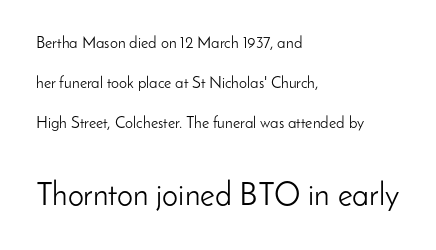
Q: Is the text bold? A: No.
Q: Is the text italic (slanted)? A: No, it is upright.
Q: Is the typeface a serif or a sans-serif typeface? A: Sans-serif.
Q: Is the text underlined? A: No.
Q: How is the paragraph aligned? A: Left-aligned.
Q: Is the spacing between letters normal or unusually wide? A: Normal.
Q: Is the spacing between lines tight, normal or loose? A: Loose.
Q: Which block of text is set in a larger size, the first (top) or the second (bottom)? A: The second (bottom) one.
Q: Width (condensed, normal, or wide)? A: Normal.
Q: Stroke contrast? A: Low.
Q: x-height? A: Small.
Q: Monospaced? A: No.
